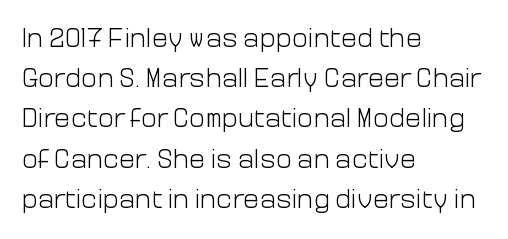
{"italic": "no", "bold": "no", "underline": "no", "align": "left", "line_spacing": "normal", "line_spacing_ratio": 1.49, "letter_spacing": "normal", "letter_spacing_em": 0.0, "glyph_px": 27}
